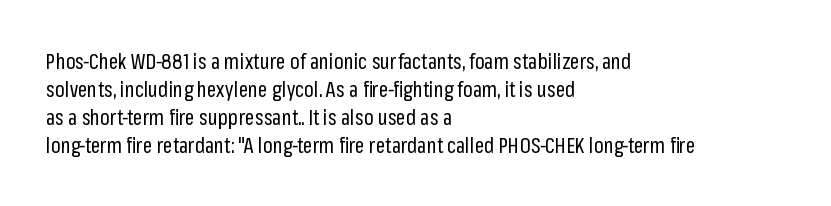
Q: Is the text bold? A: No.
Q: Is the text italic (slanted)? A: No, it is upright.
Q: Is the text underlined? A: No.
Q: How is the paragraph aligned? A: Left-aligned.
Q: Is the spacing between letters normal or unusually wide? A: Normal.
Q: Is the spacing between lines tight, normal or loose? A: Normal.
